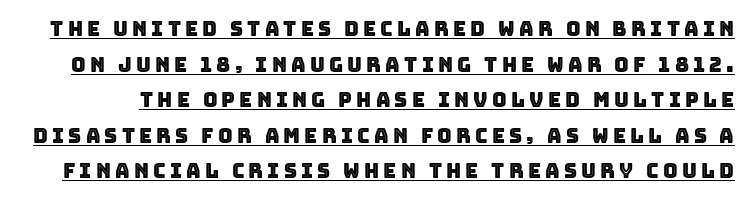
{"italic": "no", "underline": "yes", "line_spacing_ratio": 1.78, "letter_spacing": "wide", "letter_spacing_em": 0.21, "glyph_px": 20}
